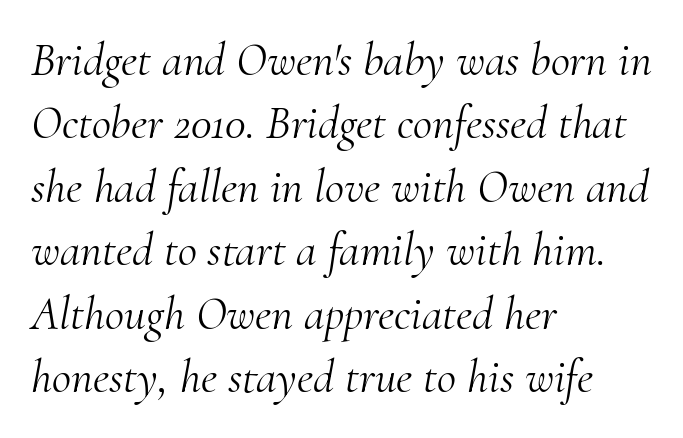
{"serif": "yes", "italic": "yes", "lean": "right", "slant_degrees": 10, "bold": "no", "weight": "light", "width": "normal", "stroke_contrast": "medium", "x_height": "small", "monospaced": "no", "underline": "no", "align": "left", "line_spacing": "normal", "line_spacing_ratio": 1.35, "letter_spacing": "normal", "letter_spacing_em": 0.0, "glyph_px": 47}
